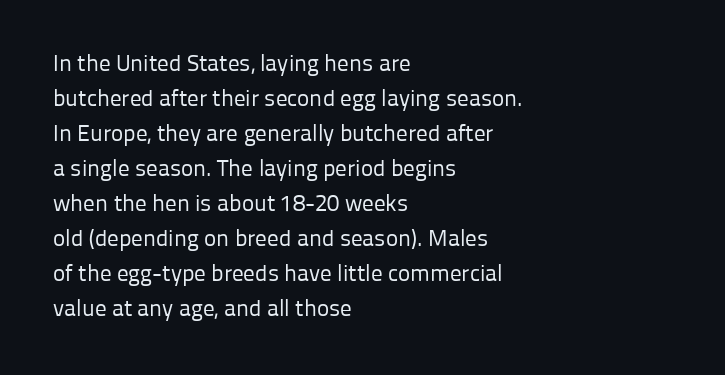
Weight: not bold — regular or lighter. The typesetter chose a ragged-right arrangement here. Each new line begins a customary step beneath the previous one. You could call the tracking neutral — neither tight nor loose. Only glyphs here, with clear space below each row. You can tell it's not italic because the verticals are truly vertical.
